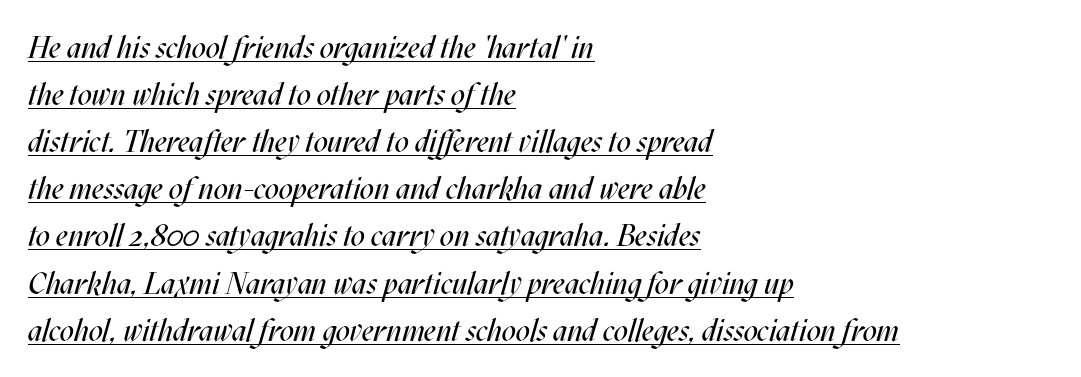
The image shows 31 px regular-weight, condensed type, italic (leaning right); set left-aligned, normal line spacing (1.52x), normal letter spacing, underlined; medium stroke contrast and a large x-height.
